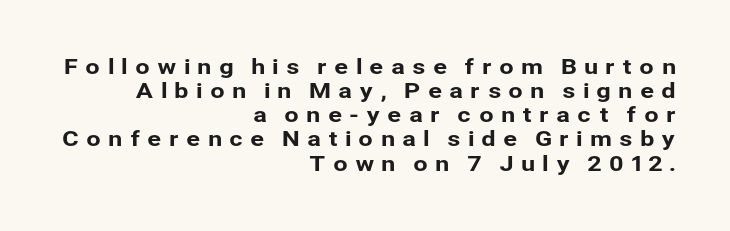
Unmarked baselines from the first word to the last. Every stem runs plumb, perpendicular to the baseline. This rendering widens character spacing well past its baseline value. Compared with typical paragraphs, the rows here are closer together. Each line ends at the same right margin while the left side varies.
